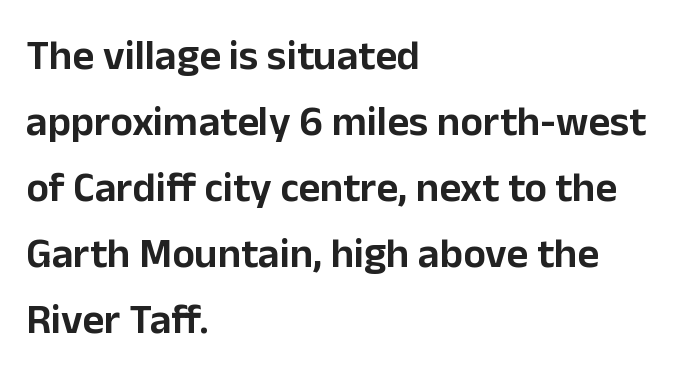
The image shows 42 px sans-serif type, upright; set left-aligned, normal line spacing (1.57x), normal letter spacing, not underlined; low stroke contrast and a medium x-height.
